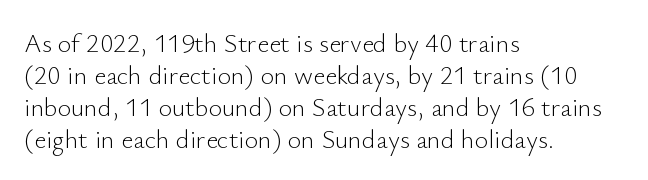
The passage shown is not underscored anywhere. Words appear dense and cohesive because spacing is normal. Alignment: flush left. Unlike italic type, these characters show no tilt at all.
